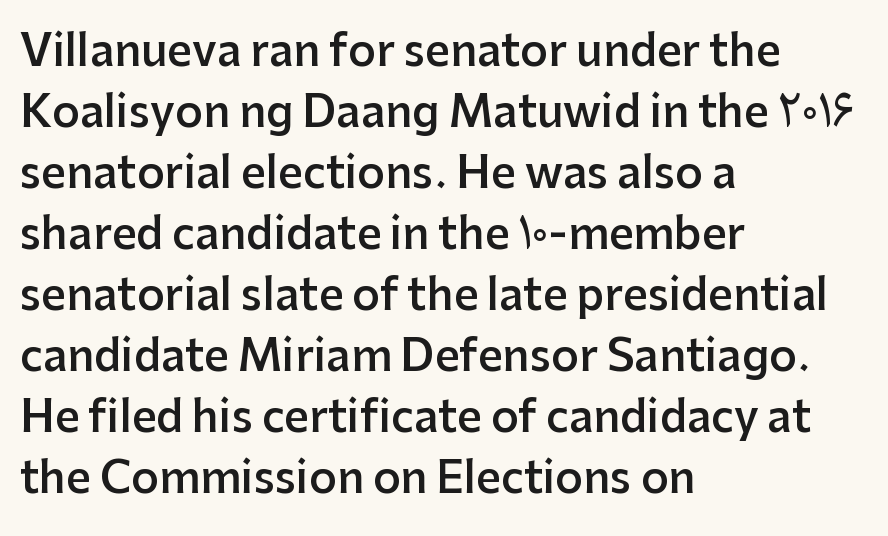
In terms of posture, this sample is upright. What stands out about the letter spacing? Nothing — it is the standard amount. The typesetting leans somewhat heavy: a semibold. Is this a fixed-width face? No — the glyphs have proportional, varying widths.
